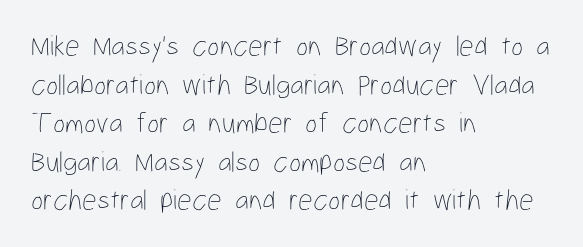
Q: Is the text bold? A: No.
Q: Is the text italic (slanted)? A: No, it is upright.
Q: Is the text underlined? A: No.
Q: How is the paragraph aligned? A: Left-aligned.
Q: Is the spacing between letters normal or unusually wide? A: Normal.
Q: Is the spacing between lines tight, normal or loose? A: Normal.
Q: Width (condensed, normal, or wide)? A: Condensed.
Q: Stroke contrast? A: Low.
Q: x-height? A: Medium.
Q: Monospaced? A: No.
